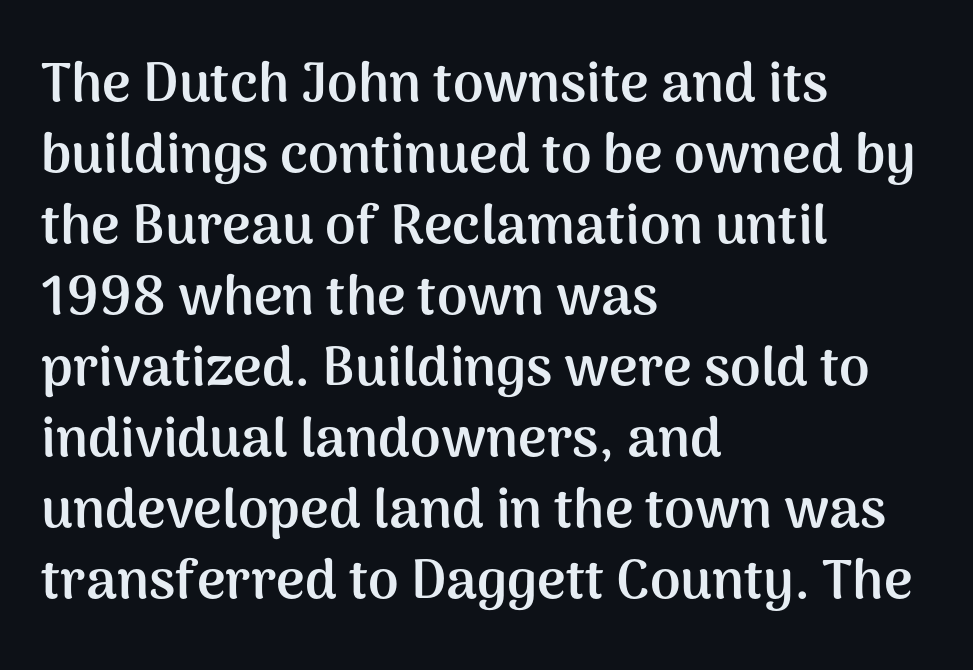
The letters are bold, with thick, heavy strokes. The designer went with a sans here, leaving each stem footless. Character widths vary here, with narrow letters taking less room than wide ones. The lines sit at an ordinary, default distance from one another. Tracking here is standard; glyphs follow each other at the usual distance. A student would call this left alignment; a typographer would say flush left, rag right.
